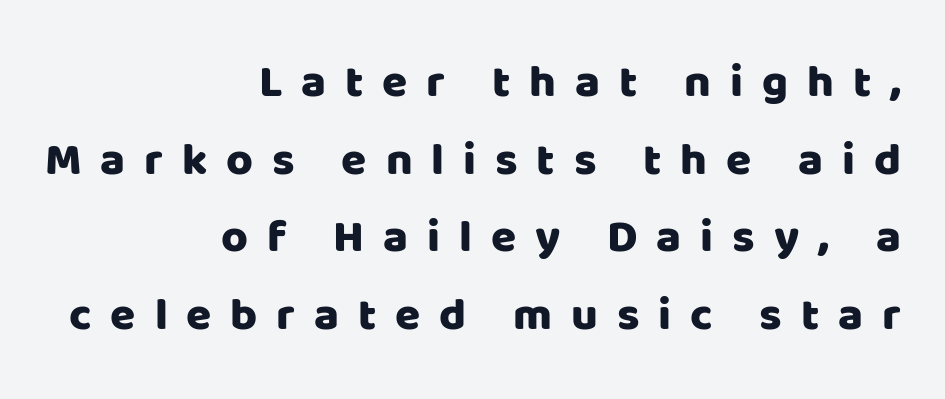
Spacing between characters has been opened up far beyond the box default. Descenders hang freely into open space. Alignment: flush right. Every stem runs plumb, perpendicular to the baseline. Spacing verdict: proportional, widths tailored to each character.
